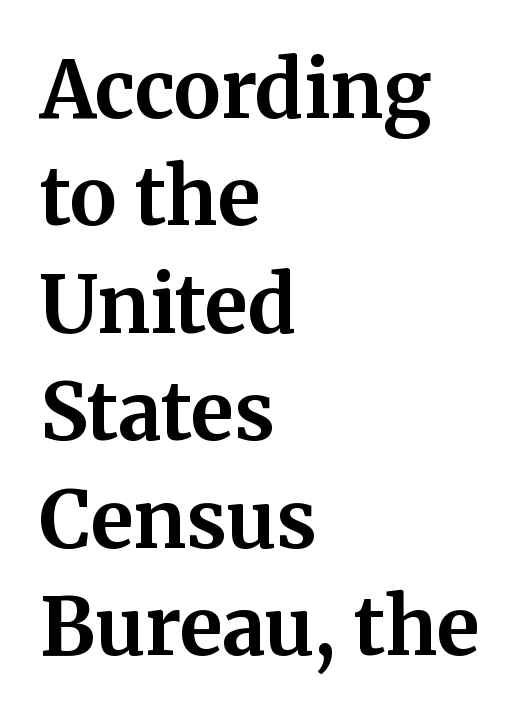
{"serif": "yes", "italic": "no", "bold": "yes", "weight": "bold", "width": "normal", "stroke_contrast": "medium", "x_height": "medium", "monospaced": "no", "underline": "no", "align": "left", "line_spacing": "normal", "line_spacing_ratio": 1.36, "letter_spacing": "normal", "letter_spacing_em": 0.0, "glyph_px": 79}
